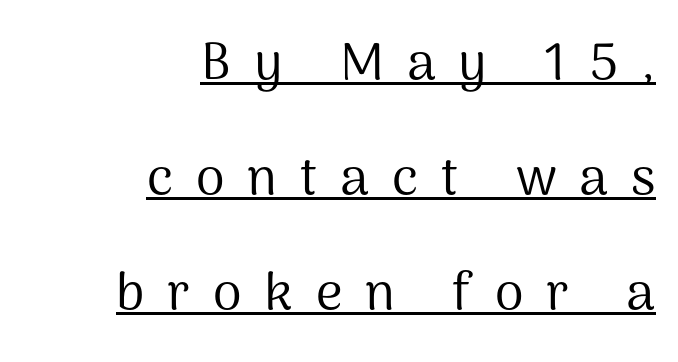
The image shows 52 px regular-weight sans-serif type, upright; set right-aligned, loose line spacing (2.21x), unusually wide letter spacing (+0.44 em), underlined; medium stroke contrast and a medium x-height.
